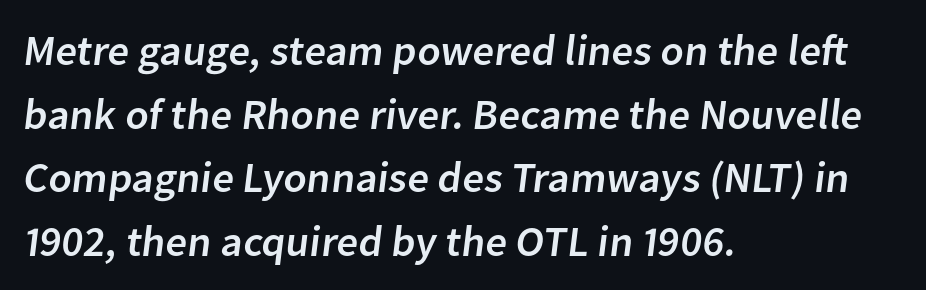
The letterforms sit shoulder to shoulder at normal distance. Check the space under the baseline: it is left empty. In terms of letterform style, serifs are entirely absent. The rendering uses natural spacing where letterforms have individual widths. What's the leading like? Ordinary, nothing unusual.
